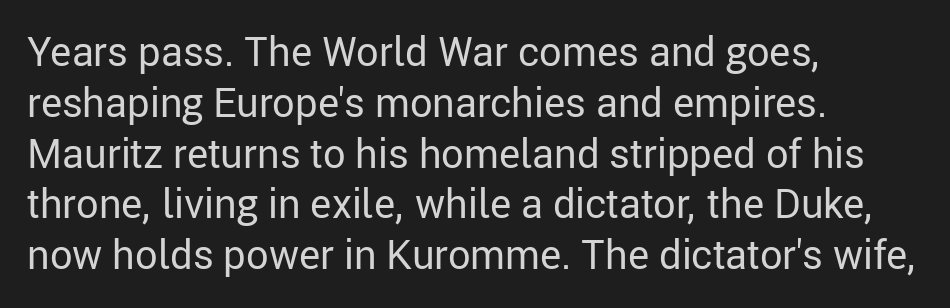
{"serif": "no", "italic": "no", "bold": "no", "weight": "regular", "width": "normal", "stroke_contrast": "low", "x_height": "medium", "monospaced": "no", "underline": "no", "align": "left", "line_spacing": "normal", "line_spacing_ratio": 1.27, "letter_spacing": "normal", "letter_spacing_em": 0.0, "glyph_px": 40}
